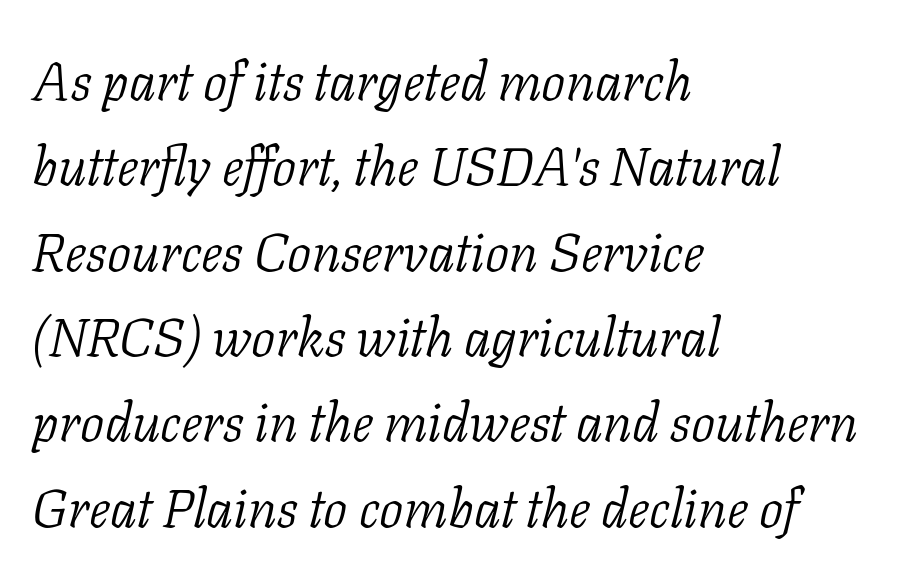
The image shows 54 px light serif type, italic (leaning right); set left-aligned, normal line spacing (1.58x), normal letter spacing, not underlined; low stroke contrast and a medium x-height.
